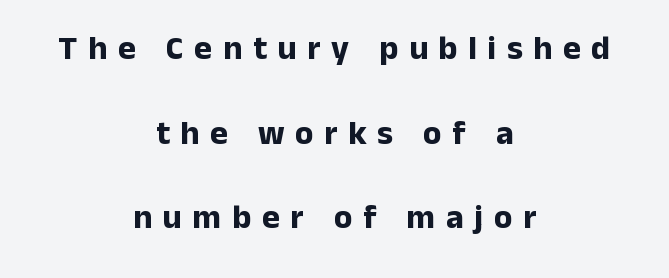
Loosely led — the rows are spread out. Does the weight exceed regular? Yes, all the way to bold. Spacing verdict: proportional, widths tailored to each character. Underline: absent. In terms of letterspacing, this is a distinctly airy, spread setting.
